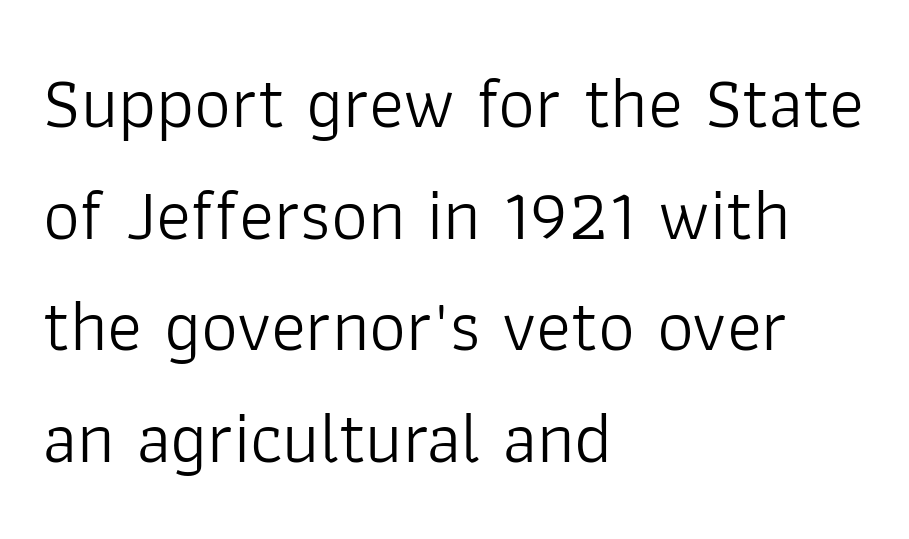
Q: Is the text bold? A: No.
Q: Is the text italic (slanted)? A: No, it is upright.
Q: Is the typeface a serif or a sans-serif typeface? A: Sans-serif.
Q: Is the text underlined? A: No.
Q: How is the paragraph aligned? A: Left-aligned.
Q: Is the spacing between letters normal or unusually wide? A: Normal.
Q: Is the spacing between lines tight, normal or loose? A: Normal.
Q: Width (condensed, normal, or wide)? A: Normal.
Q: Stroke contrast? A: Low.
Q: x-height? A: Medium.
Q: Monospaced? A: No.
